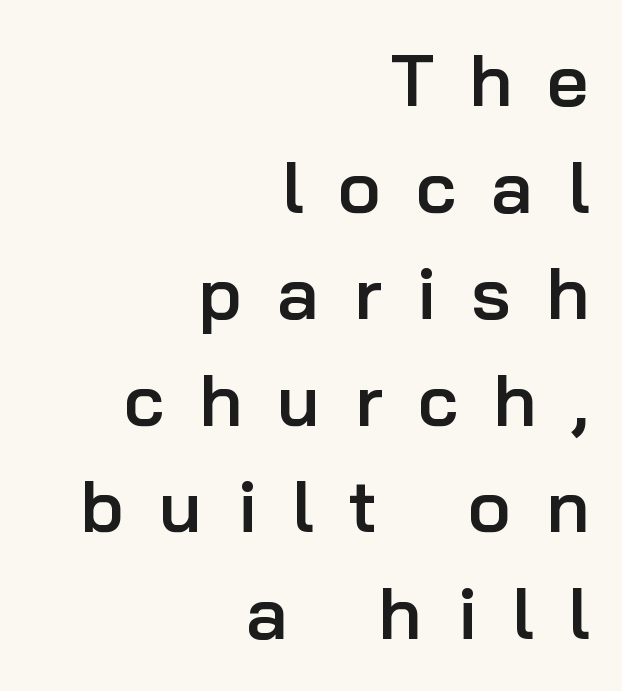
Q: Is the text bold? A: Semi-bold.
Q: Is the text italic (slanted)? A: No, it is upright.
Q: Is the typeface a serif or a sans-serif typeface? A: Sans-serif.
Q: Is the text underlined? A: No.
Q: How is the paragraph aligned? A: Right-aligned.
Q: Is the spacing between letters normal or unusually wide? A: Unusually wide.
Q: Is the spacing between lines tight, normal or loose? A: Normal.
Q: Width (condensed, normal, or wide)? A: Normal.
Q: Stroke contrast? A: Low.
Q: x-height? A: Medium.
Q: Monospaced? A: No.
